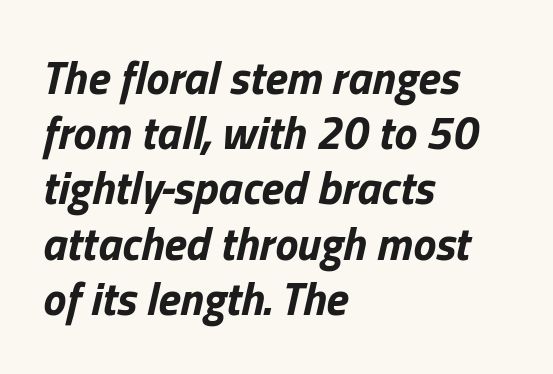
{"italic": "yes", "lean": "right", "slant_degrees": 13, "bold": "yes", "weight": "bold", "width": "normal", "stroke_contrast": "low", "x_height": "medium", "monospaced": "no", "underline": "no", "align": "left", "line_spacing_ratio": 1.2, "letter_spacing": "normal", "letter_spacing_em": 0.0, "glyph_px": 46}
